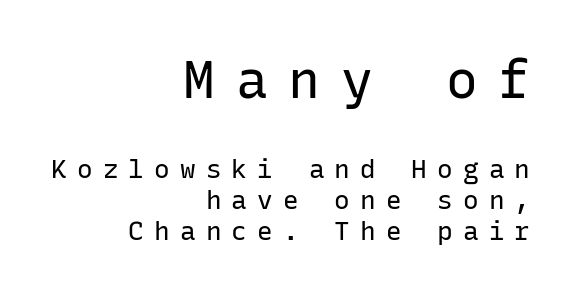
The image shows 53 px regular-weight sans-serif type, upright, monospaced; set right-aligned, line spacing 1.2x, unusually wide letter spacing (+0.39 em), not underlined; the first (top) block is 2.04x larger; low stroke contrast and a medium x-height.
